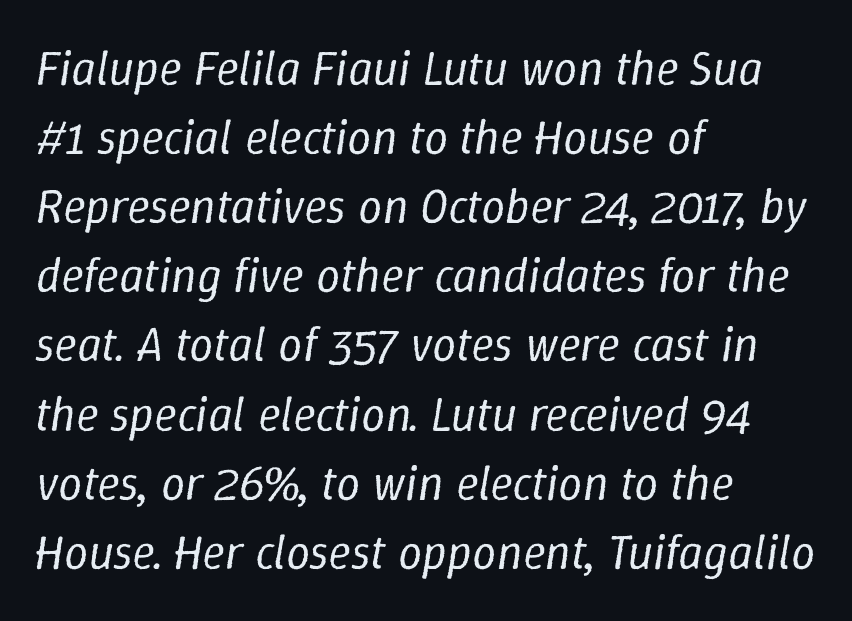
Is this a fixed-width face? No — the glyphs have proportional, varying widths. Emphasis-style slanted type is in use. Is the letter spacing exaggerated? No — it looks like the ordinary default. Ink coverage per letter is moderate at most. A typesetter would call this leading conventional body-copy spacing. Is the block centered? No — it sits flush against the left margin.
